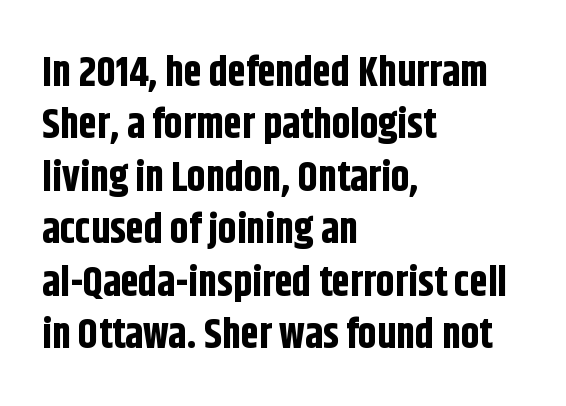
Bold? Absolutely — the strokes are thick and heavy. To sum up the face: it is a sans, with no serifs. These lines sit exactly where default settings would place them. The foot of each line stays bare and open. Tracking value appears to be zero — textbook default spacing. When letters stand straight like this, we call the style roman or upright.
